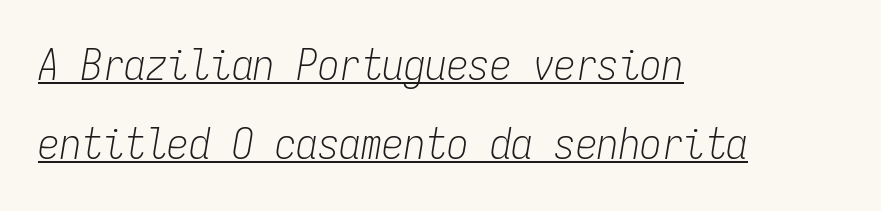
The image shows 43 px light, condensed type, italic (leaning right), monospaced; set left-aligned, line spacing 1.84x, normal letter spacing, underlined; low stroke contrast and a medium x-height.
